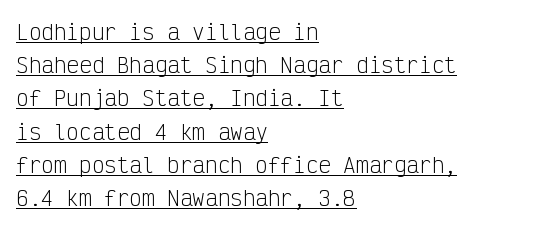
Think standard paragraph weight, or any step lighter than that. The typography opts for an upright posture over an oblique one. The rag falls on the right side of this text block. The face used here appears with an underline applied. Leading: standard. Here the glyphs are tracked normally, forming tight word shapes.
